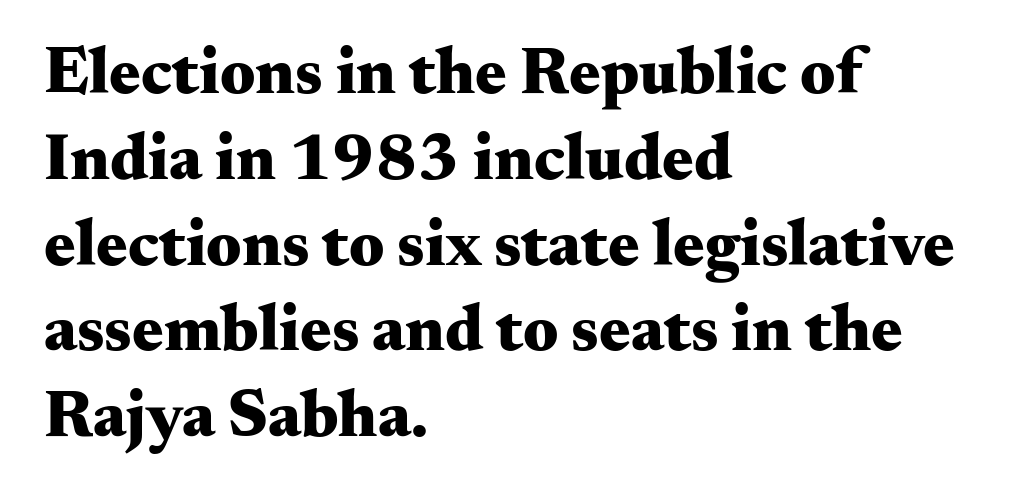
{"serif": "yes", "italic": "no", "bold": "yes", "weight": "heavy", "width": "wide", "stroke_contrast": "medium", "x_height": "small", "monospaced": "no", "underline": "no", "align": "left", "line_spacing": "normal", "line_spacing_ratio": 1.3, "letter_spacing": "normal", "letter_spacing_em": 0.0, "glyph_px": 66}
